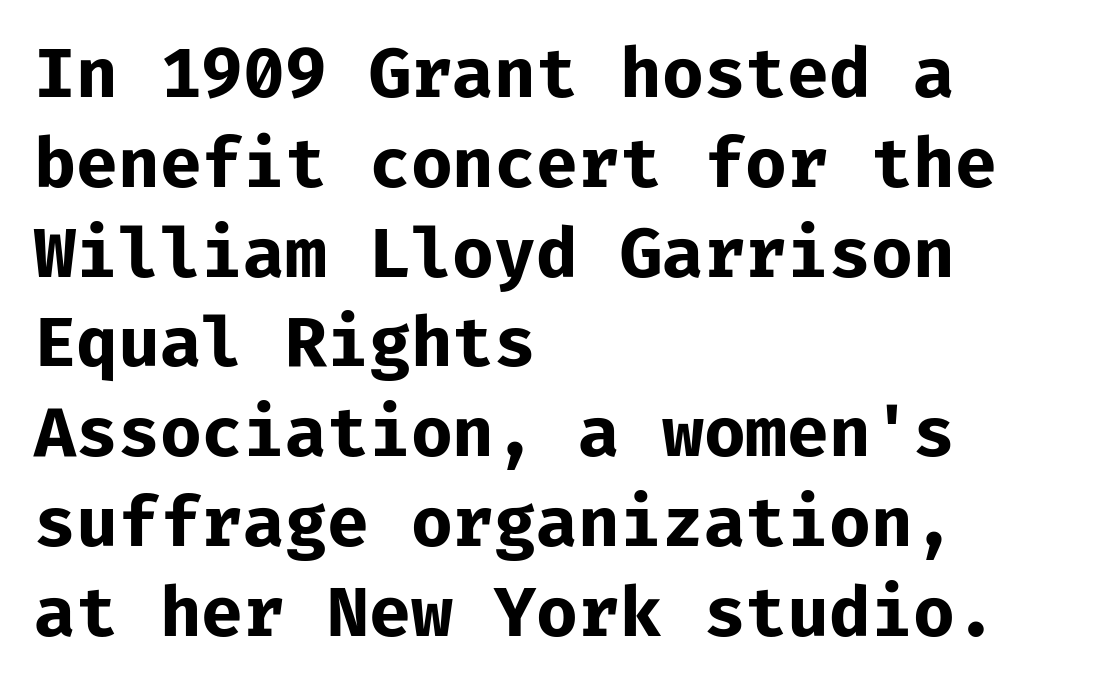
Q: Is the text bold? A: Yes.
Q: Is the text italic (slanted)? A: No, it is upright.
Q: Is the typeface a serif or a sans-serif typeface? A: Sans-serif.
Q: Is the text underlined? A: No.
Q: How is the paragraph aligned? A: Left-aligned.
Q: Is the spacing between letters normal or unusually wide? A: Normal.
Q: Is the spacing between lines tight, normal or loose? A: Normal.
Q: Width (condensed, normal, or wide)? A: Normal.
Q: Stroke contrast? A: Low.
Q: x-height? A: Medium.
Q: Monospaced? A: Yes.
